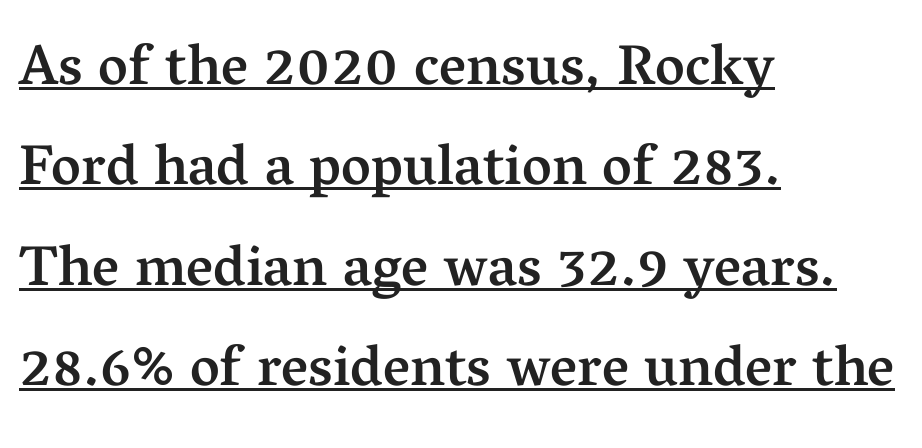
The image shows 57 px semibold serif type, upright; set left-aligned, line spacing 1.76x, normal letter spacing, underlined; medium stroke contrast and a medium x-height.
